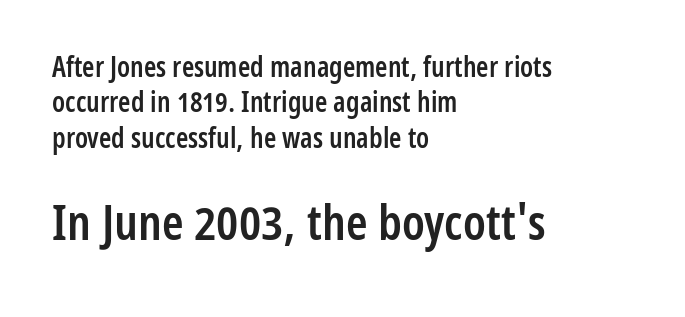
{"serif": "no", "italic": "no", "bold": "semi", "weight": "semibold", "width": "condensed", "stroke_contrast": "low", "x_height": "medium", "monospaced": "no", "underline": "no", "align": "left", "line_spacing": "normal", "line_spacing_ratio": 1.26, "letter_spacing": "normal", "letter_spacing_em": 0.0, "larger_block": "second", "size_ratio": 1.75, "glyph_px": 49}
